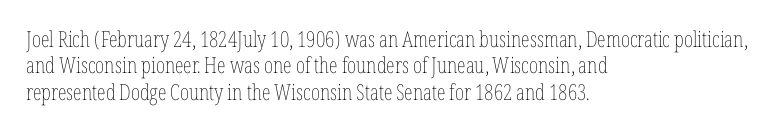
The image shows 22 px text type, upright; set left-aligned, line spacing 1.2x, normal letter spacing, not underlined.
